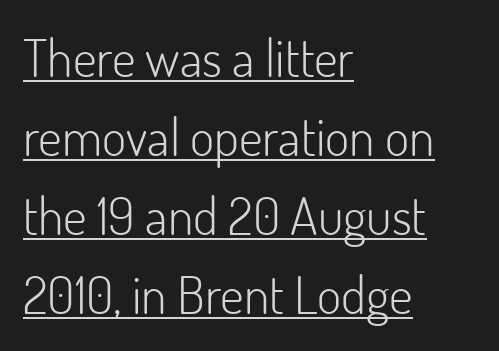
The image shows 52 px light sans-serif type, upright; set left-aligned, normal line spacing (1.52x), normal letter spacing, underlined; low stroke contrast and a small x-height.
